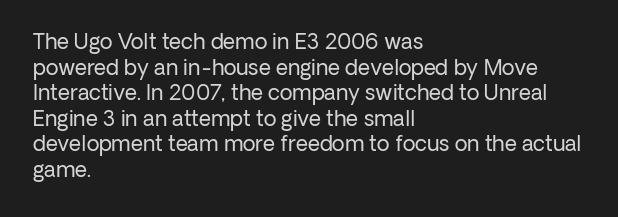
Q: Is the text bold? A: No.
Q: Is the text italic (slanted)? A: No, it is upright.
Q: Is the text underlined? A: No.
Q: How is the paragraph aligned? A: Left-aligned.
Q: Is the spacing between letters normal or unusually wide? A: Normal.
